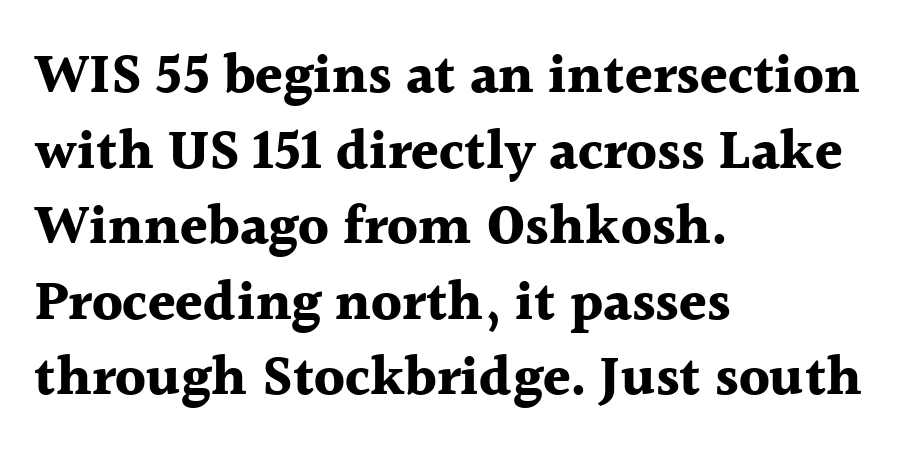
Q: Is the text bold? A: Yes.
Q: Is the text italic (slanted)? A: No, it is upright.
Q: Is the typeface a serif or a sans-serif typeface? A: Serif.
Q: Is the text underlined? A: No.
Q: How is the paragraph aligned? A: Left-aligned.
Q: Is the spacing between letters normal or unusually wide? A: Normal.
Q: Is the spacing between lines tight, normal or loose? A: Normal.
Q: Width (condensed, normal, or wide)? A: Normal.
Q: x-height? A: Medium.
Q: Monospaced? A: No.
